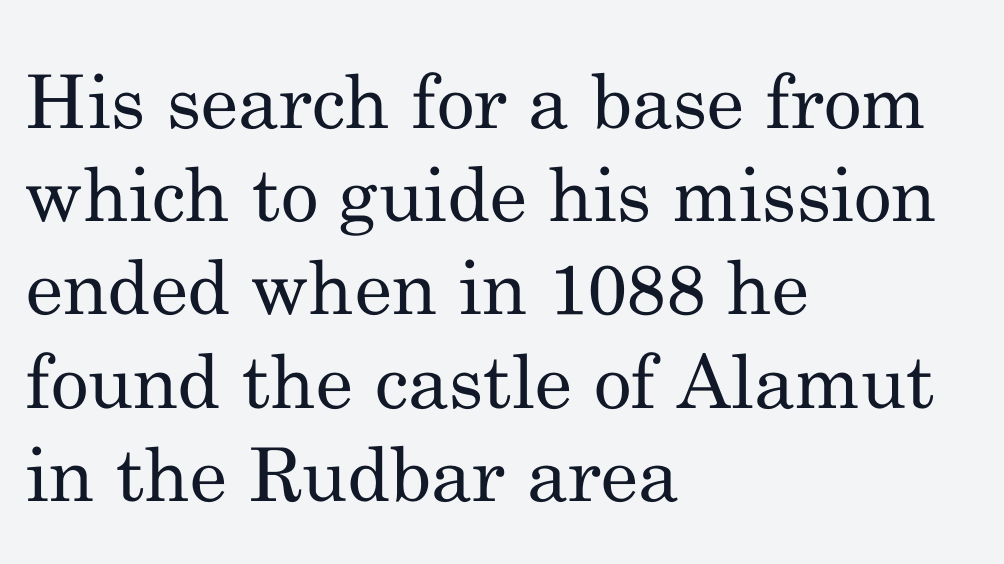
{"serif": "yes", "italic": "no", "bold": "no", "weight": "regular", "width": "normal", "stroke_contrast": "medium", "x_height": "small", "monospaced": "no", "underline": "no", "align": "left", "line_spacing": "normal", "line_spacing_ratio": 1.26, "letter_spacing": "normal", "letter_spacing_em": 0.0, "glyph_px": 74}
